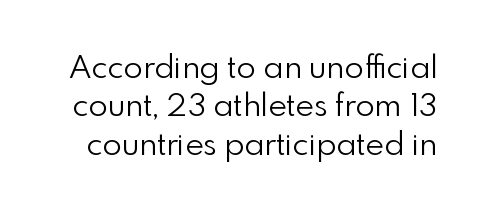
The image shows 32 px light sans-serif type, upright; set line spacing 1.2x, normal letter spacing, not underlined; low stroke contrast and a small x-height.
